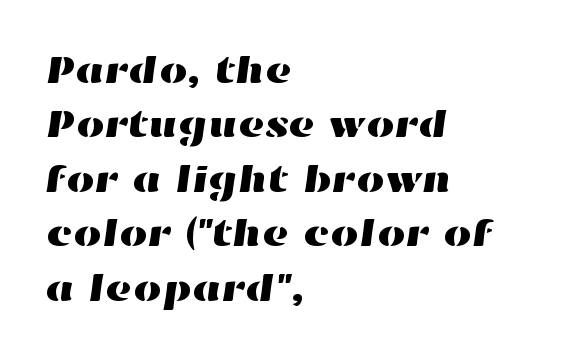
{"width": "wide", "stroke_contrast": "high", "x_height": "medium", "monospaced": "no", "underline": "no", "align": "left", "line_spacing": "normal", "line_spacing_ratio": 1.36, "letter_spacing": "normal", "letter_spacing_em": 0.0, "glyph_px": 40}
